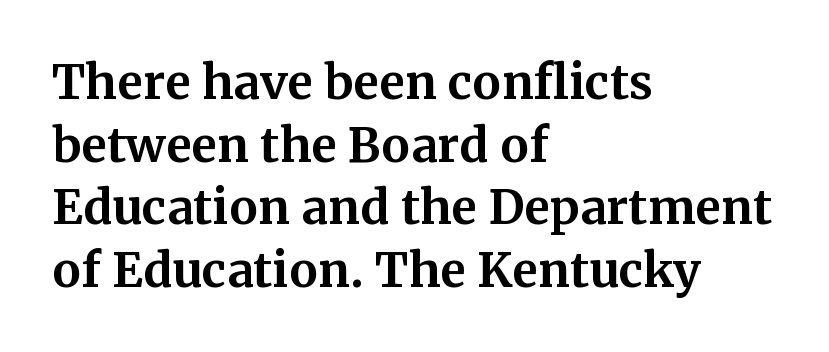
{"serif": "yes", "italic": "no", "bold": "yes", "weight": "bold", "width": "normal", "stroke_contrast": "medium", "x_height": "medium", "monospaced": "no", "underline": "no", "align": "left", "line_spacing": "normal", "line_spacing_ratio": 1.33, "letter_spacing": "normal", "letter_spacing_em": 0.0, "glyph_px": 47}
